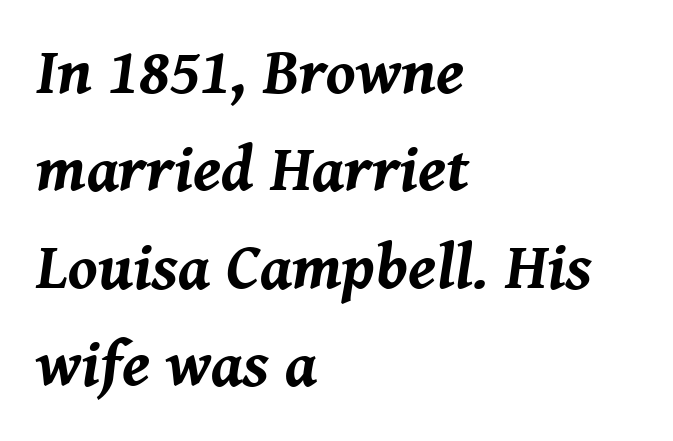
{"italic": "yes", "lean": "right", "slant_degrees": 8, "bold": "yes", "weight": "bold", "width": "normal", "stroke_contrast": "medium", "x_height": "medium", "monospaced": "no", "underline": "no", "align": "left", "line_spacing": "normal", "line_spacing_ratio": 1.5, "letter_spacing": "normal", "letter_spacing_em": 0.0, "glyph_px": 65}
